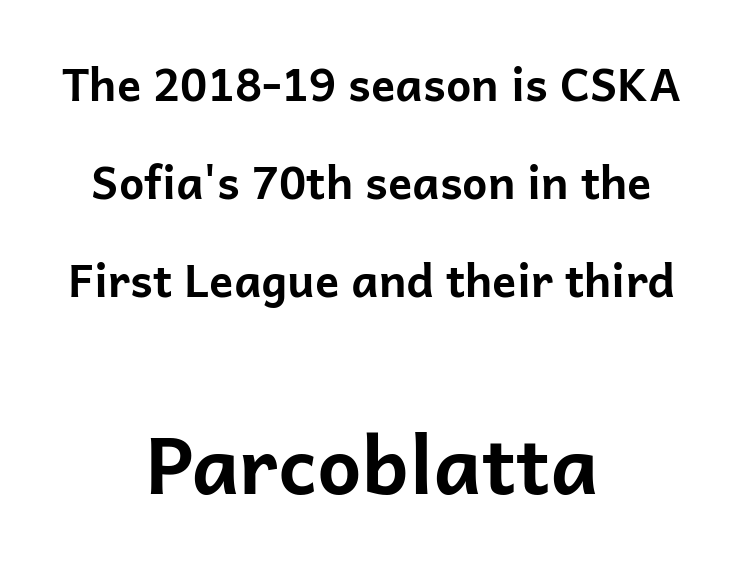
{"serif": "no", "italic": "no", "bold": "yes", "weight": "bold", "width": "normal", "stroke_contrast": "low", "x_height": "medium", "monospaced": "no", "underline": "no", "align": "center", "line_spacing": "loose", "line_spacing_ratio": 2.18, "letter_spacing": "normal", "letter_spacing_em": 0.0, "larger_block": "second", "size_ratio": 1.76, "glyph_px": 79}
